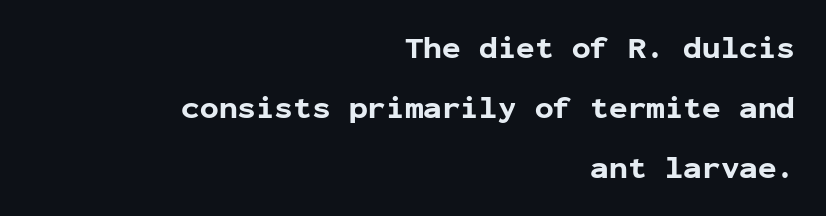
Q: Is the text bold? A: Yes.
Q: Is the text italic (slanted)? A: No, it is upright.
Q: Is the typeface a serif or a sans-serif typeface? A: Sans-serif.
Q: Is the text underlined? A: No.
Q: How is the paragraph aligned? A: Right-aligned.
Q: Is the spacing between letters normal or unusually wide? A: Normal.
Q: Is the spacing between lines tight, normal or loose? A: Loose.
Q: Width (condensed, normal, or wide)? A: Normal.
Q: Stroke contrast? A: Low.
Q: x-height? A: Medium.
Q: Monospaced? A: Yes.
